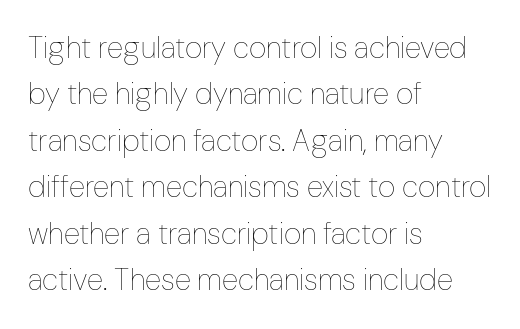
Vertically, the passage feels balanced, rows spaced as you'd expect. The specimen reads as upright at a glance. The lines in this sample share a left origin and differ only in where they stop. You could not count columns in this text — the font is proportionally spaced.
